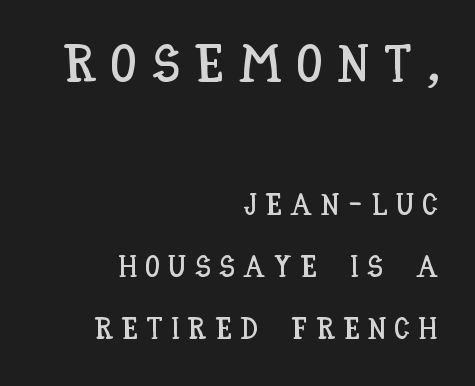
Q: Is the text italic (slanted)? A: No, it is upright.
Q: Is the text underlined? A: No.
Q: How is the paragraph aligned? A: Right-aligned.
Q: Is the spacing between letters normal or unusually wide? A: Unusually wide.
Q: Is the spacing between lines tight, normal or loose? A: Loose.
Q: Which block of text is set in a larger size, the first (top) or the second (bottom)? A: The first (top) one.
Q: Width (condensed, normal, or wide)? A: Condensed.
Q: Stroke contrast? A: Low.
Q: x-height? A: Large.
Q: Monospaced? A: No.
